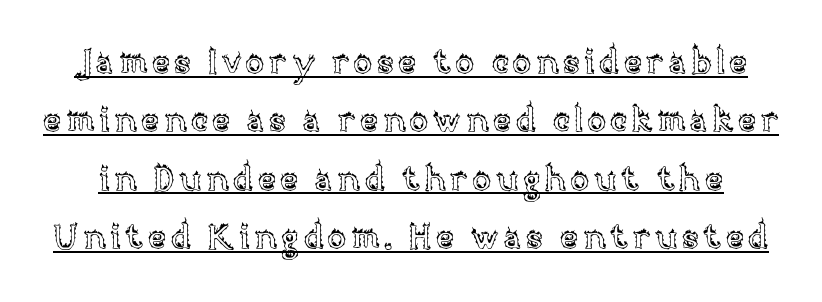
Proportional: the letters do not fall into vertical columns. Compared with undecorated copy, this sample adds a rule below the words. Do the letters lean? They stand straight.
